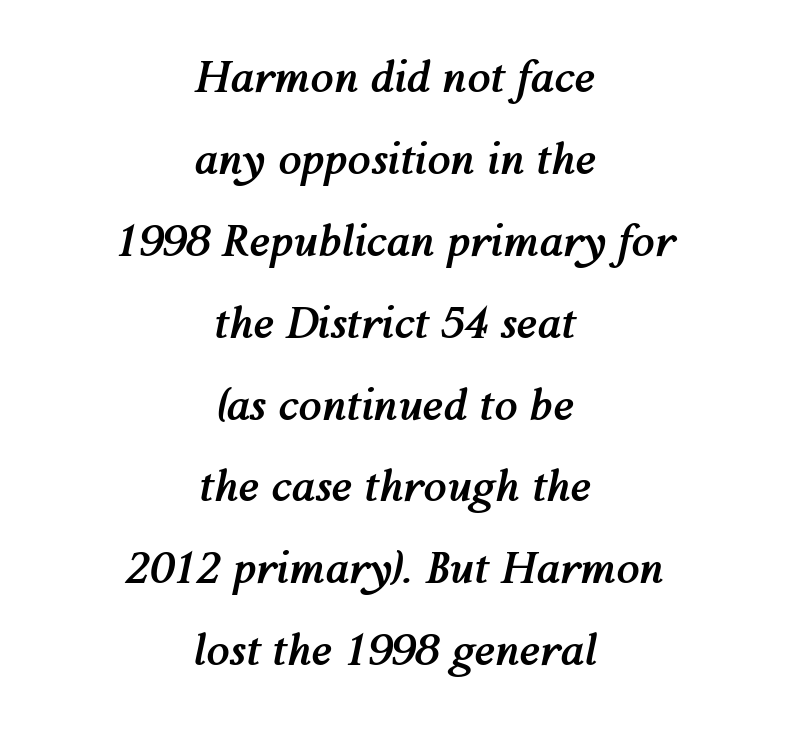
The rendering uses natural spacing where letterforms have individual widths. I'd describe the lettering as bold — thick and assertive. Posture: slanted. This sample uses plain, unmodified letter spacing.
